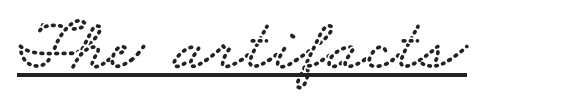
The passage shown has conventional tracking throughout. Underline: present. This sample has the flowing, uneven cadence of proportional lettering. Typographically, this falls in the serif category.
